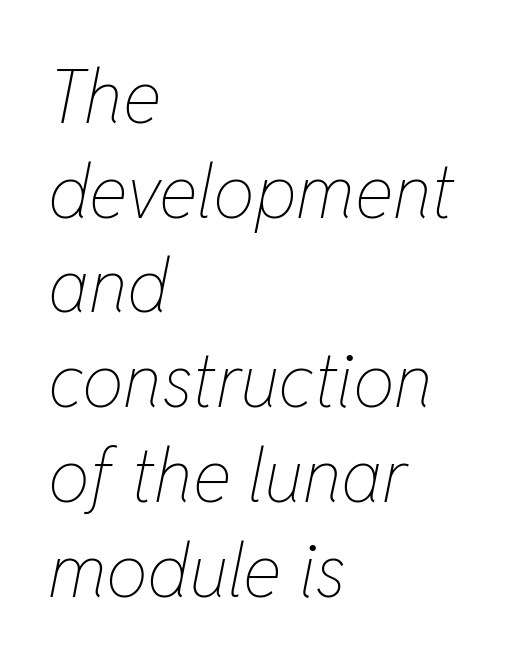
Italic? Definitely — the glyphs are oblique. This sample has the flowing, uneven cadence of proportional lettering. Is the stroke heavy? The answer is a plain regular-or-lighter. In terms of leading, this rendering sits right in the middle. Characters follow at the spacing the type designer built in. The paragraph has a hard left edge and a soft right edge.
